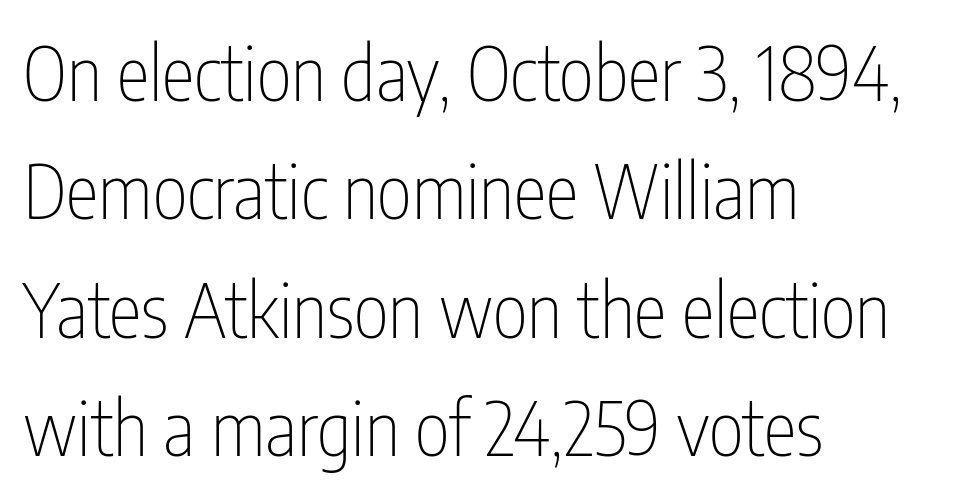
{"serif": "no", "italic": "no", "bold": "no", "weight": "thin", "width": "condensed", "stroke_contrast": "low", "x_height": "medium", "monospaced": "no", "underline": "no", "align": "left", "line_spacing": "normal", "line_spacing_ratio": 1.58, "letter_spacing": "normal", "letter_spacing_em": 0.0, "glyph_px": 75}
